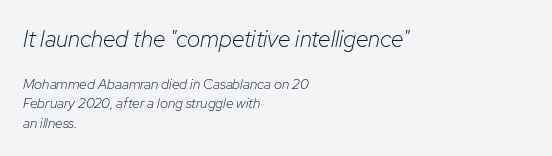
{"italic": "yes", "lean": "right", "slant_degrees": 12, "bold": "no", "underline": "no", "align": "left", "line_spacing": "normal", "line_spacing_ratio": 1.4, "letter_spacing": "normal", "letter_spacing_em": 0.0, "larger_block": "first", "size_ratio": 1.64, "glyph_px": 23}
